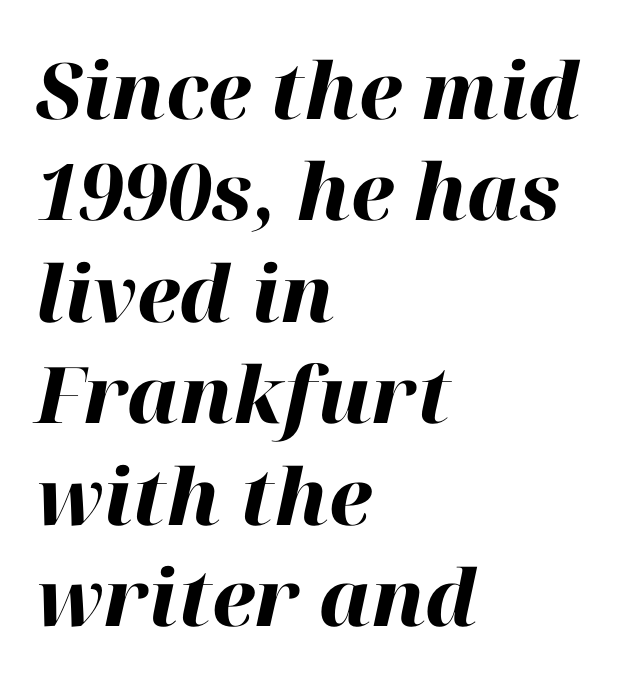
Notice how descenders clear the ascenders below comfortably — that's standard leading. The letters sit at their default tracking, neither squeezed nor spread. Rendered with sloped, italic letterforms. Leftover space on each line is placed entirely after the last word.
